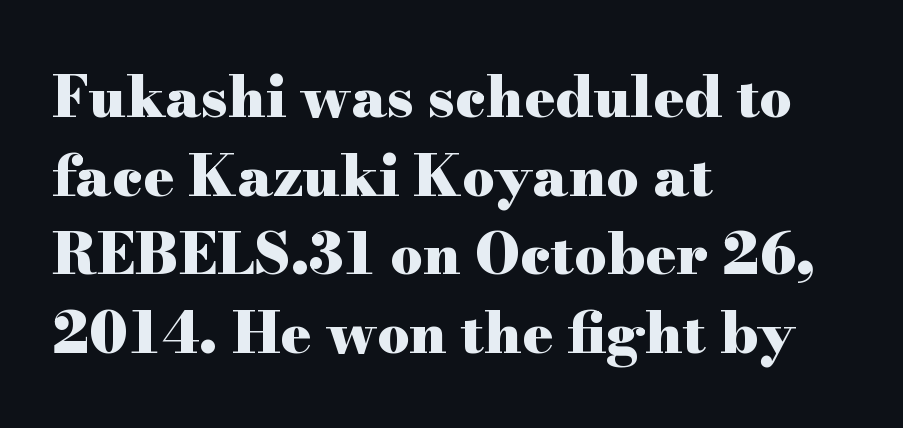
Line spacing here is normal. Heavy-handed strokes throughout: this text is bold. Unmarked baselines from the first word to the last. I'd call this a serif setting — the letters wear small feet.
